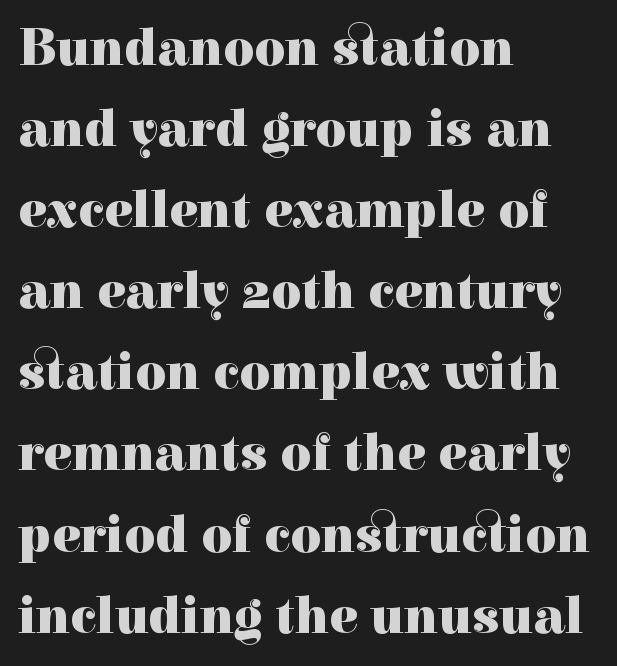
Q: Is the text bold? A: Yes.
Q: Is the text italic (slanted)? A: No, it is upright.
Q: Is the typeface a serif or a sans-serif typeface? A: Serif.
Q: Is the text underlined? A: No.
Q: How is the paragraph aligned? A: Left-aligned.
Q: Is the spacing between letters normal or unusually wide? A: Normal.
Q: Is the spacing between lines tight, normal or loose? A: Normal.
Q: Width (condensed, normal, or wide)? A: Normal.
Q: x-height? A: Medium.
Q: Monospaced? A: No.
